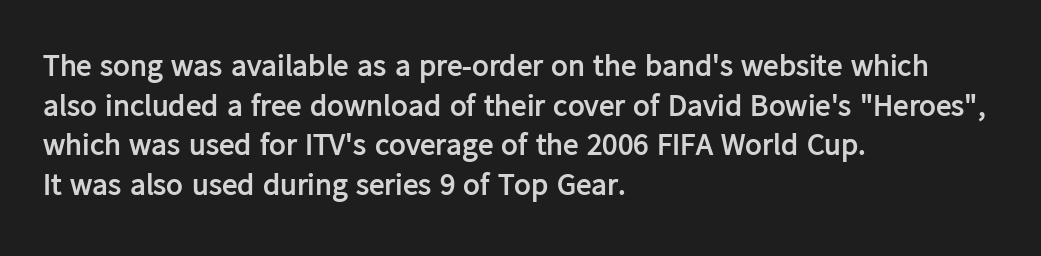
The image shows 31 px semibold sans-serif type, upright; set left-aligned, normal line spacing (1.28x), normal letter spacing, not underlined; low stroke contrast and a medium x-height.
